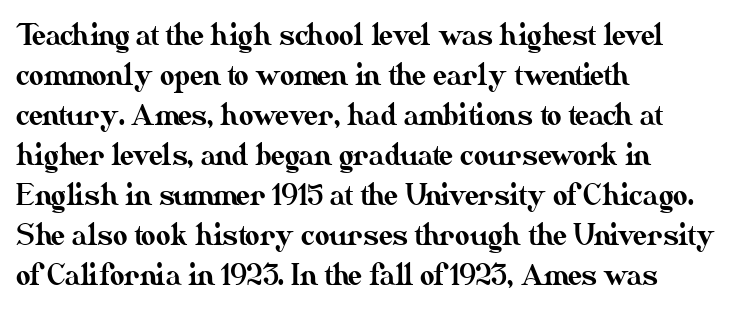
The rendering keeps characters at their native spacing. Descender tails drop into unmarked territory. Character widths vary here, with narrow letters taking less room than wide ones. Quick note: interline space is typical. Notice how the stems are strictly vertical — no italics here. A student would call this left alignment; a typographer would say flush left, rag right.
